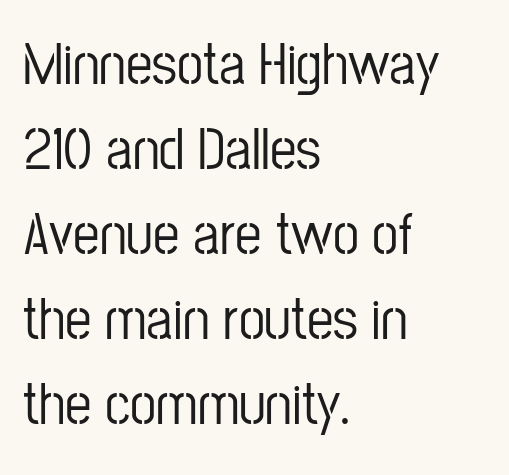
In terms of letterform style, serifs are entirely absent. Horizontally, the lines are justified to the leading edge only. The designer left line spacing at the default. The font's upright variant was chosen for this text.
